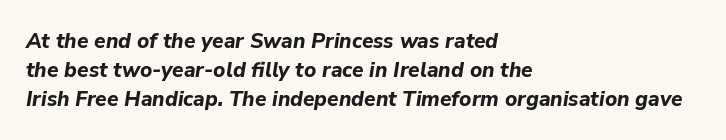
The image shows 21 px bold type, italic (leaning right); set left-aligned, normal line spacing (1.38x), normal letter spacing, not underlined.
